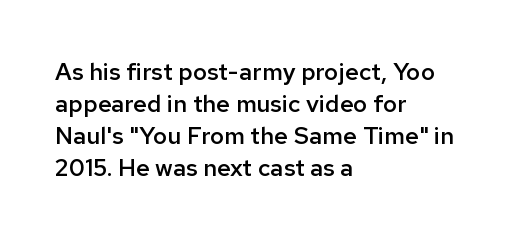
The image shows 24 px text type, upright; set left-aligned, normal line spacing (1.33x), normal letter spacing, not underlined.
